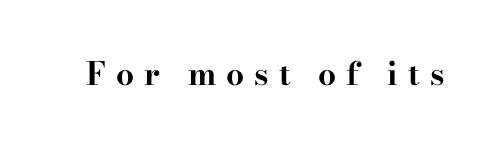
{"serif": "yes", "italic": "no", "bold": "yes", "weight": "bold", "width": "wide", "stroke_contrast": "high", "x_height": "small", "monospaced": "no", "underline": "no", "letter_spacing": "wide", "letter_spacing_em": 0.31, "glyph_px": 32}
